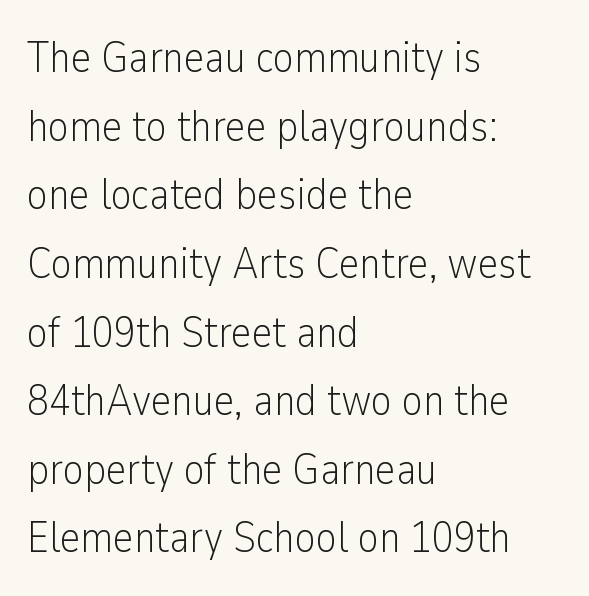
Q: Is the text bold? A: No.
Q: Is the text italic (slanted)? A: No, it is upright.
Q: Is the typeface a serif or a sans-serif typeface? A: Sans-serif.
Q: Is the text underlined? A: No.
Q: How is the paragraph aligned? A: Left-aligned.
Q: Is the spacing between letters normal or unusually wide? A: Normal.
Q: Is the spacing between lines tight, normal or loose? A: Normal.
Q: Width (condensed, normal, or wide)? A: Condensed.
Q: Stroke contrast? A: Low.
Q: x-height? A: Medium.
Q: Monospaced? A: No.
